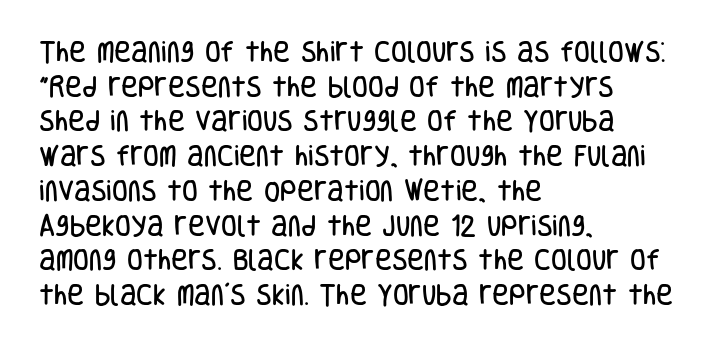
{"italic": "no", "underline": "no", "align": "left", "line_spacing": "normal", "line_spacing_ratio": 1.51, "letter_spacing": "normal", "letter_spacing_em": 0.0, "glyph_px": 23}
